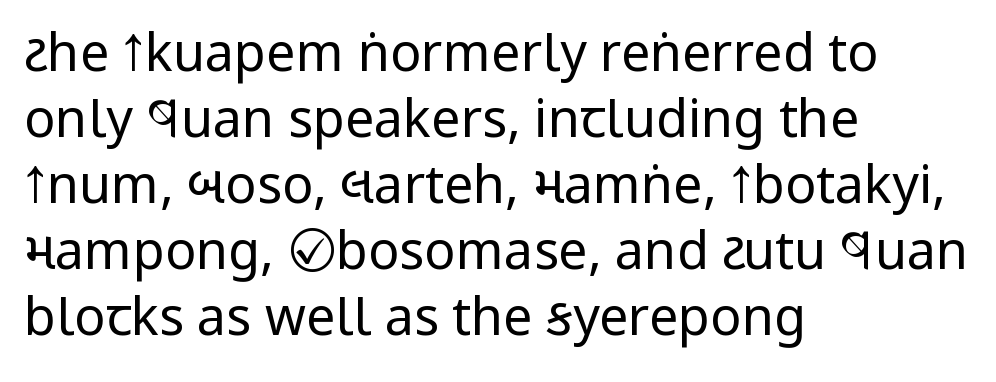
The image shows 52 px regular-weight, condensed sans-serif type, upright; set left-aligned, normal line spacing (1.27x), normal letter spacing, not underlined; low stroke contrast and a large x-height.
